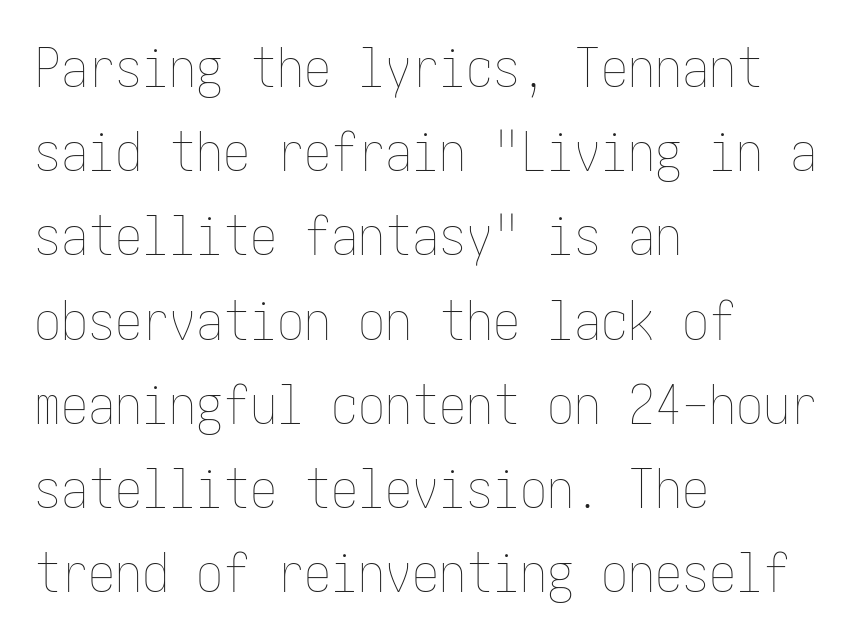
{"italic": "no", "bold": "no", "weight": "thin", "width": "condensed", "stroke_contrast": "low", "x_height": "medium", "underline": "no", "align": "left", "line_spacing": "normal", "line_spacing_ratio": 1.56, "letter_spacing": "normal", "letter_spacing_em": 0.0, "glyph_px": 54}
